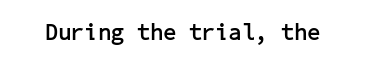
Notice how thick the strokes are: this is what a full bold looks like. In terms of letterspacing, this is plain default setting. The specimen omits any rule beneath the text block's lines. The lettering stays uniformly vertical, giving the passage a roman look.
